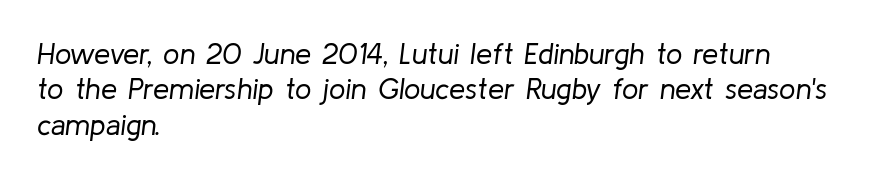
{"italic": "yes", "lean": "right", "slant_degrees": 8, "bold": "no", "weight": "regular", "width": "normal", "stroke_contrast": "low", "x_height": "medium", "monospaced": "no", "underline": "no", "align": "left", "line_spacing_ratio": 1.22, "letter_spacing": "normal", "letter_spacing_em": 0.0, "glyph_px": 29}
